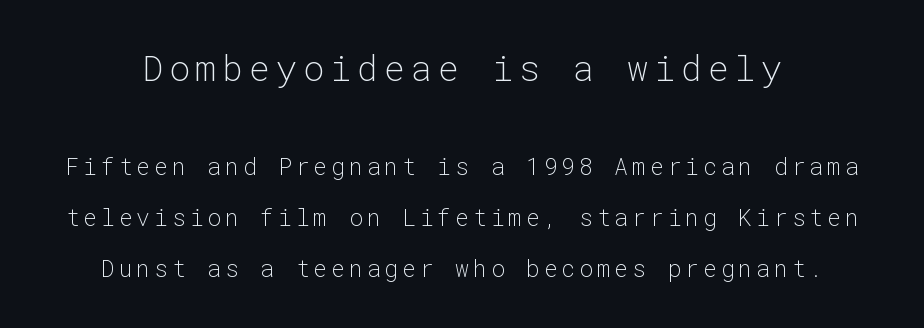
{"serif": "no", "italic": "no", "bold": "no", "weight": "light", "width": "normal", "stroke_contrast": "low", "x_height": "medium", "monospaced": "yes", "underline": "no", "line_spacing": "loose", "line_spacing_ratio": 2.22, "larger_block": "first", "size_ratio": 1.52, "glyph_px": 35}
